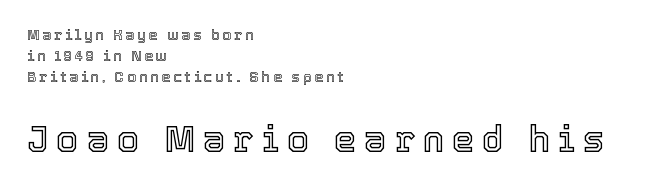
One-word summary of the alignment: left. The face used here is proportionally spaced, like ordinary book or web type. You can tell it's not italic because the verticals are truly vertical. This sample keeps an unexceptional amount of space between lines. Scale increases going downward across the two blocks. The gaps between neighbouring characters are conspicuously large.
